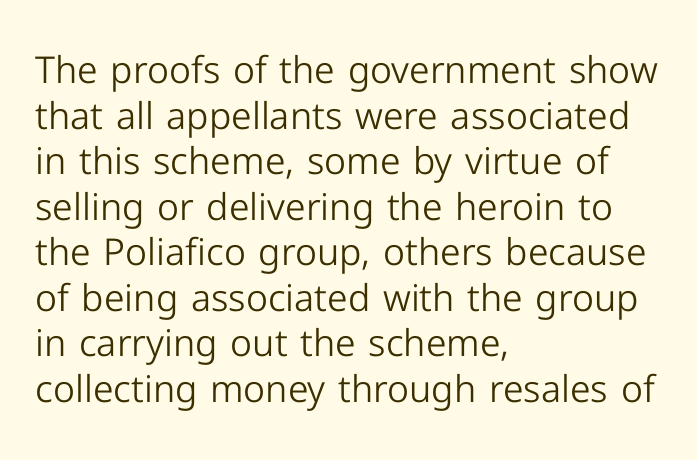
{"serif": "no", "italic": "no", "bold": "no", "weight": "light", "width": "normal", "stroke_contrast": "low", "x_height": "medium", "monospaced": "no", "underline": "no", "align": "left", "line_spacing_ratio": 1.23, "letter_spacing": "normal", "letter_spacing_em": 0.0, "glyph_px": 37}
